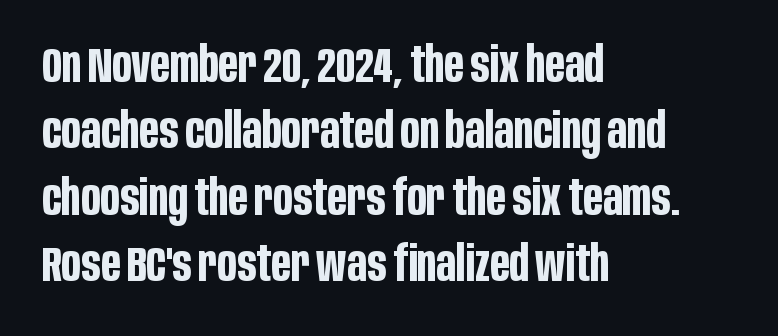
Q: Is the text bold? A: Yes.
Q: Is the text italic (slanted)? A: No, it is upright.
Q: Is the typeface a serif or a sans-serif typeface? A: Sans-serif.
Q: Is the text underlined? A: No.
Q: How is the paragraph aligned? A: Left-aligned.
Q: Is the spacing between letters normal or unusually wide? A: Normal.
Q: Is the spacing between lines tight, normal or loose? A: Normal.
Q: Width (condensed, normal, or wide)? A: Condensed.
Q: Stroke contrast? A: Low.
Q: x-height? A: Large.
Q: Monospaced? A: No.
